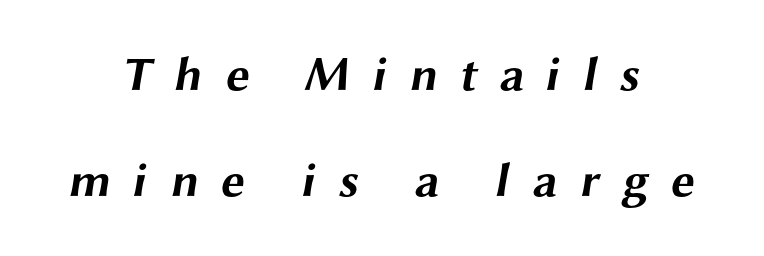
The image shows 48 px bold, wide sans-serif type; set centered, loose line spacing (2.21x), unusually wide letter spacing (+0.46 em), not underlined; medium stroke contrast and a medium x-height.
